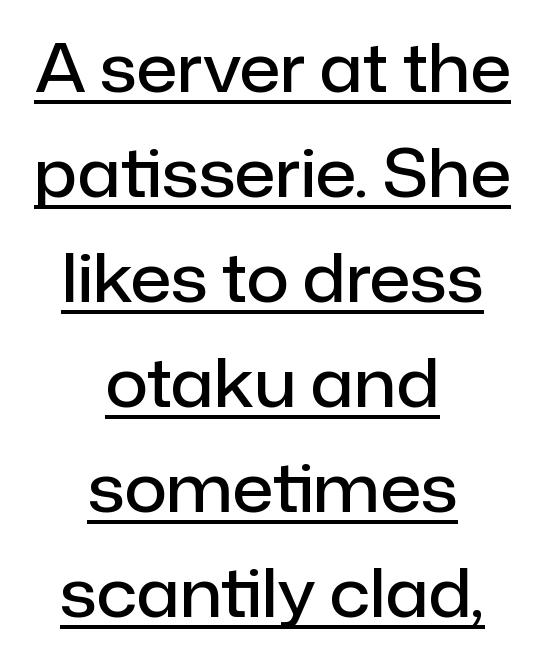
{"serif": "no", "italic": "no", "bold": "semi", "weight": "semibold", "width": "normal", "stroke_contrast": "low", "x_height": "medium", "monospaced": "no", "underline": "yes", "align": "center", "line_spacing": "normal", "line_spacing_ratio": 1.59, "letter_spacing": "normal", "letter_spacing_em": 0.0, "glyph_px": 66}
